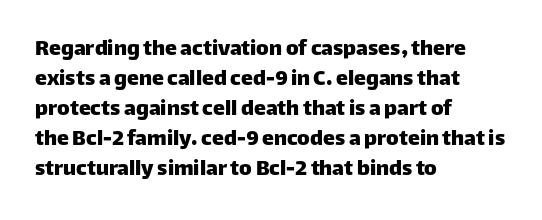
Q: Is the text italic (slanted)? A: No, it is upright.
Q: Is the text underlined? A: No.
Q: How is the paragraph aligned? A: Left-aligned.
Q: Is the spacing between letters normal or unusually wide? A: Normal.
Q: Is the spacing between lines tight, normal or loose? A: Normal.
